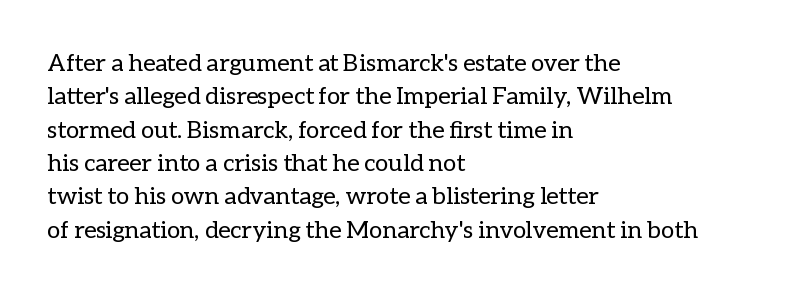
Q: Is the text bold? A: No.
Q: Is the text italic (slanted)? A: No, it is upright.
Q: Is the text underlined? A: No.
Q: How is the paragraph aligned? A: Left-aligned.
Q: Is the spacing between letters normal or unusually wide? A: Normal.
Q: Is the spacing between lines tight, normal or loose? A: Normal.
